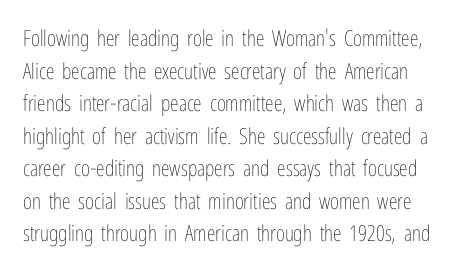
The image shows 22 px text type, upright; set normal line spacing (1.48x), normal letter spacing, not underlined.
